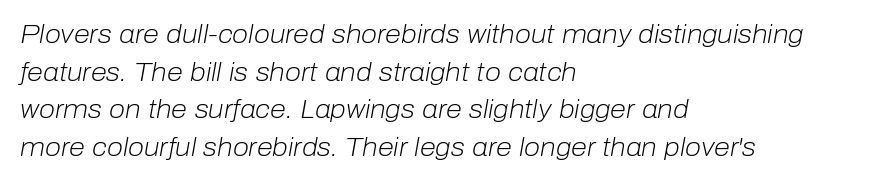
The passage shown has conventional tracking throughout. A typesetter would mark this as italic. Whoever set this chose a conventional vertical rhythm. Type without underlining. Line starts are locked; line ends wander. Think standard paragraph weight, or any step lighter than that.
